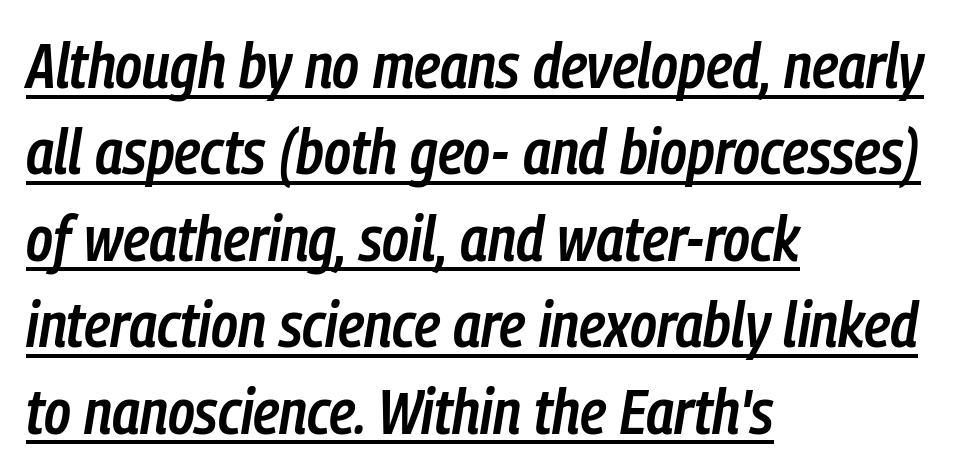
Q: Is the text bold? A: Semi-bold.
Q: Is the text italic (slanted)? A: Yes, it leans right by about 9 degrees.
Q: Is the text underlined? A: Yes.
Q: How is the paragraph aligned? A: Left-aligned.
Q: Is the spacing between letters normal or unusually wide? A: Normal.
Q: Is the spacing between lines tight, normal or loose? A: Normal.
Q: Width (condensed, normal, or wide)? A: Condensed.
Q: Stroke contrast? A: Low.
Q: x-height? A: Medium.
Q: Monospaced? A: No.
